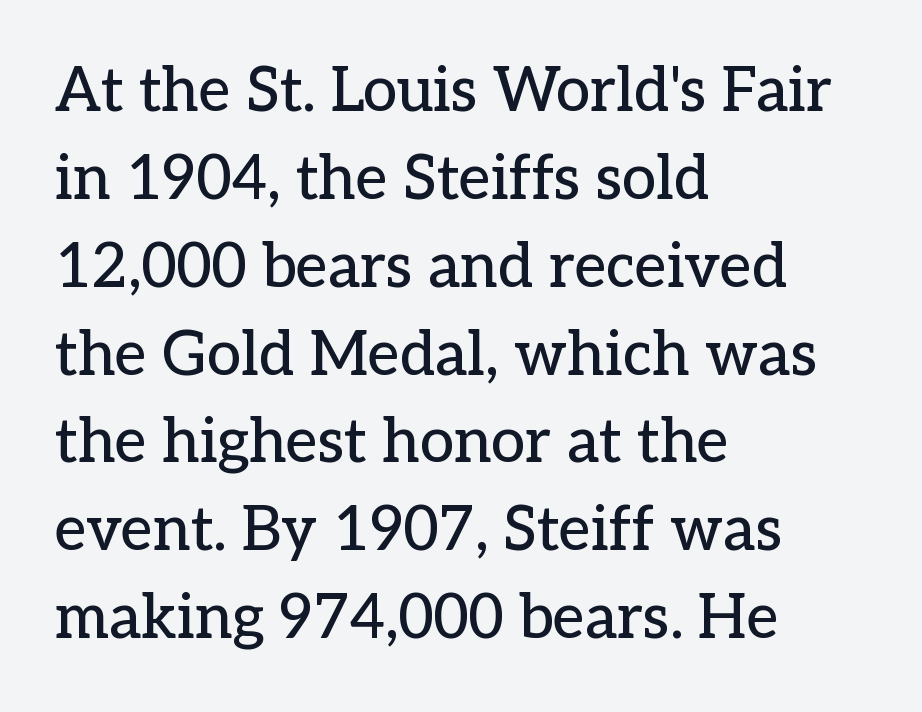
The passage shown is typed in a proportional face where columns would drift. One glance says typical: line gaps are just what's usual. The type is set solid horizontally, with unmodified tracking. This is serif lettering, the kind often seen in printed books.
